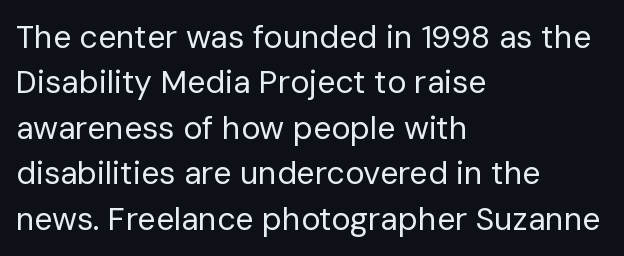
Q: Is the text bold? A: No.
Q: Is the text italic (slanted)? A: No, it is upright.
Q: Is the typeface a serif or a sans-serif typeface? A: Sans-serif.
Q: Is the text underlined? A: No.
Q: How is the paragraph aligned? A: Left-aligned.
Q: Is the spacing between letters normal or unusually wide? A: Normal.
Q: Is the spacing between lines tight, normal or loose? A: Normal.
Q: Width (condensed, normal, or wide)? A: Normal.
Q: Stroke contrast? A: Low.
Q: x-height? A: Medium.
Q: Monospaced? A: No.
